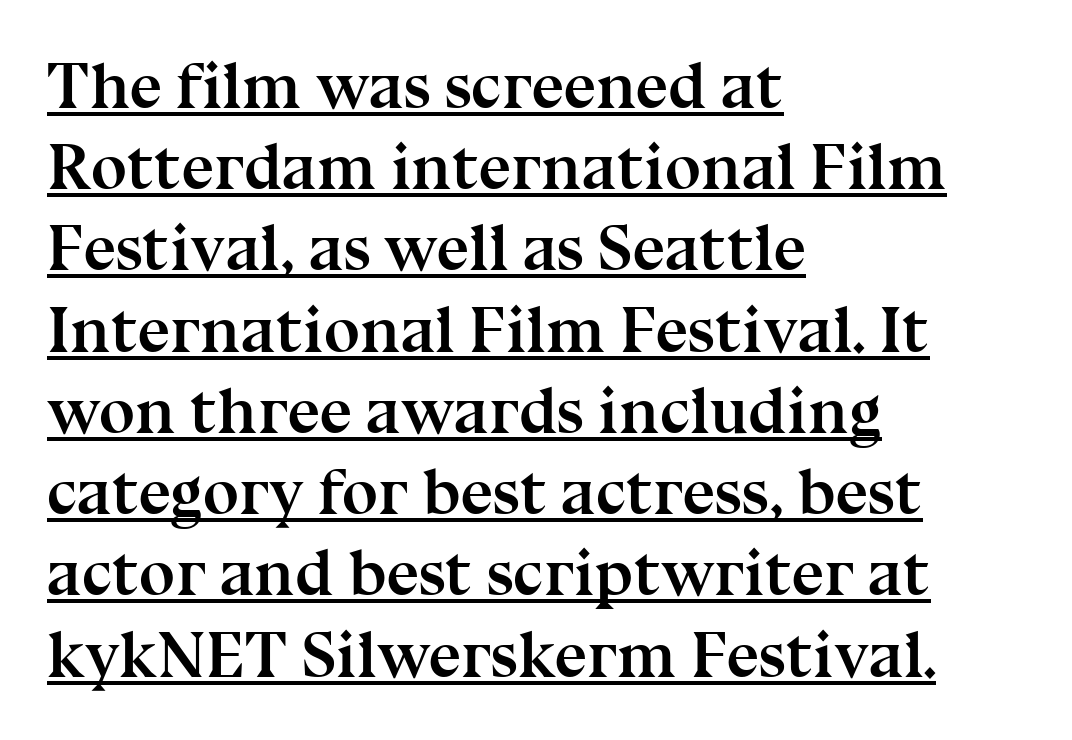
The image shows 65 px semibold serif type, upright; set left-aligned, normal line spacing (1.25x), normal letter spacing, underlined; medium stroke contrast and a medium x-height.
